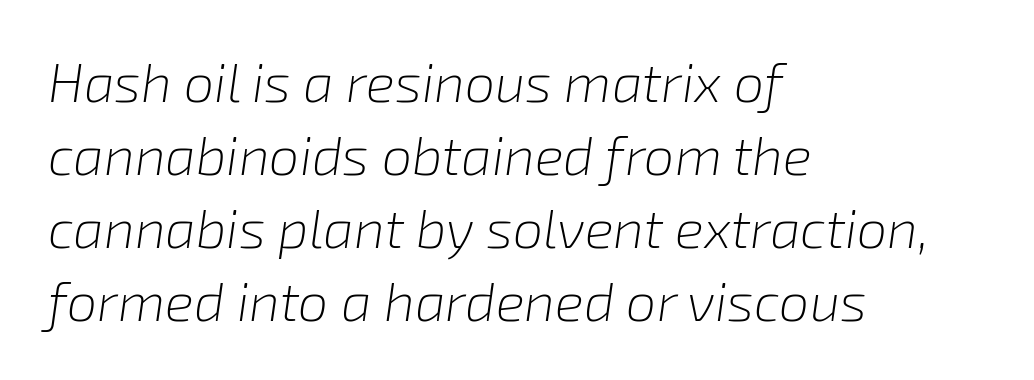
{"italic": "yes", "lean": "right", "slant_degrees": 8, "bold": "no", "weight": "light", "width": "normal", "stroke_contrast": "low", "x_height": "medium", "monospaced": "no", "underline": "no", "align": "left", "line_spacing": "normal", "line_spacing_ratio": 1.35, "letter_spacing": "normal", "letter_spacing_em": 0.0, "glyph_px": 54}
